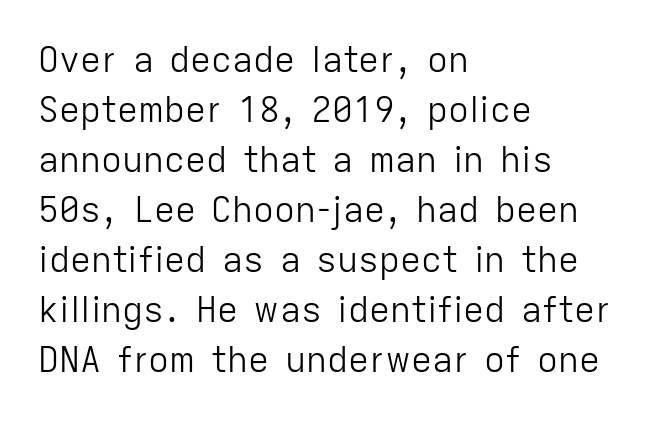
{"serif": "no", "italic": "no", "bold": "no", "weight": "light", "width": "normal", "stroke_contrast": "low", "x_height": "medium", "monospaced": "no", "underline": "no", "align": "left", "line_spacing": "normal", "line_spacing_ratio": 1.43, "letter_spacing": "normal", "letter_spacing_em": 0.0, "glyph_px": 35}
